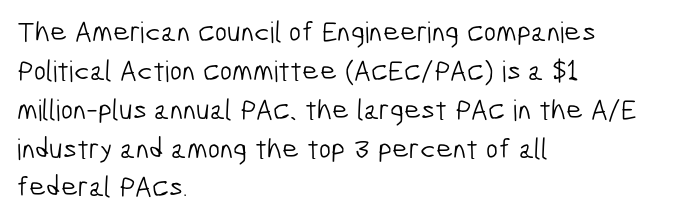
In terms of letterspacing, this is plain default setting. A quiet, ordinary-to-light weight characterises the typeface. Proportional: the letters do not fall into vertical columns. Clear beneath every line of the passage. Unlike a traditional serif, this face leaves its strokes unadorned. A student would call this left alignment; a typographer would say flush left, rag right.
